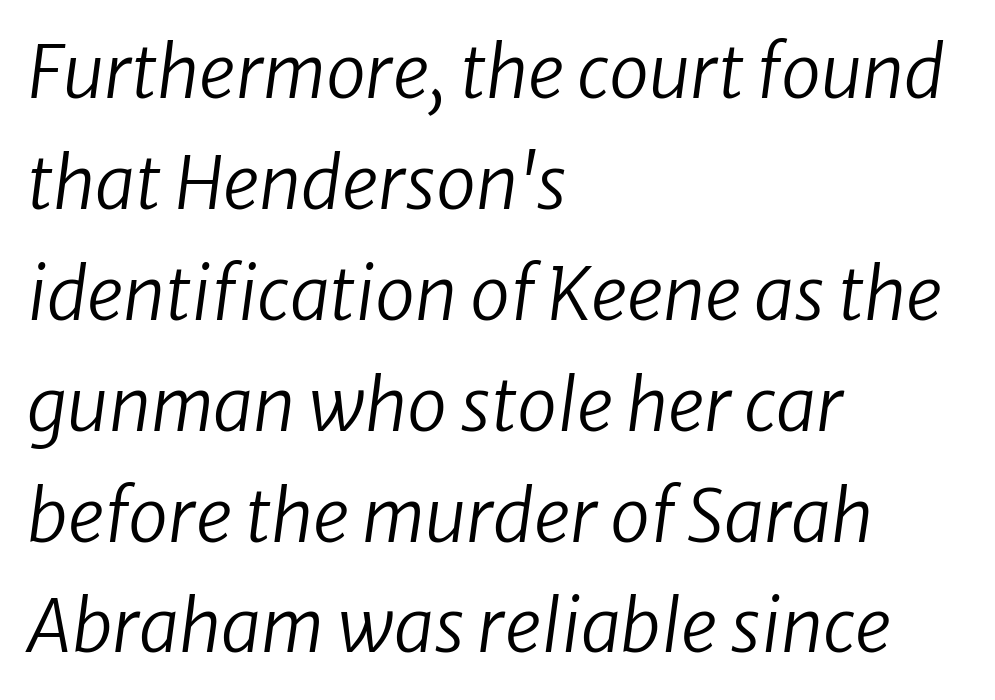
{"italic": "yes", "lean": "right", "slant_degrees": 8, "bold": "no", "weight": "regular", "width": "normal", "stroke_contrast": "low", "x_height": "medium", "monospaced": "no", "underline": "no", "align": "left", "line_spacing": "normal", "line_spacing_ratio": 1.54, "letter_spacing": "normal", "letter_spacing_em": 0.0, "glyph_px": 72}
